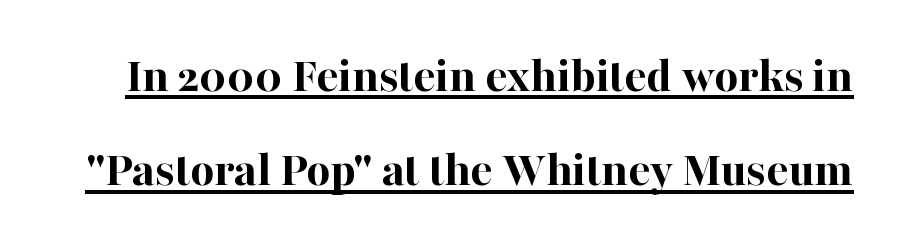
The image shows 51 px bold serif type, upright; set line spacing 1.85x, normal letter spacing, underlined; high stroke contrast and a medium x-height.
